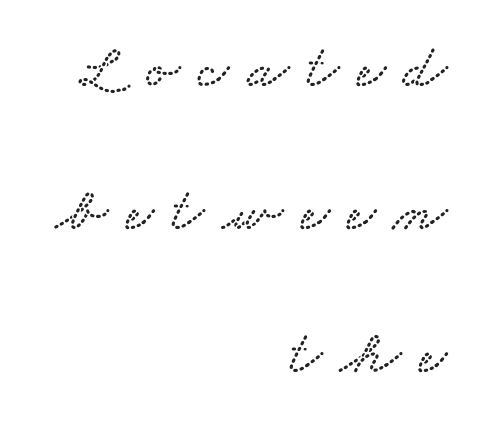
Q: Is the typeface a serif or a sans-serif typeface? A: Serif.
Q: Is the text underlined? A: No.
Q: How is the paragraph aligned? A: Right-aligned.
Q: Is the spacing between letters normal or unusually wide? A: Unusually wide.
Q: Is the spacing between lines tight, normal or loose? A: Loose.
Q: Width (condensed, normal, or wide)? A: Wide.
Q: Stroke contrast? A: Low.
Q: x-height? A: Small.
Q: Monospaced? A: No.
